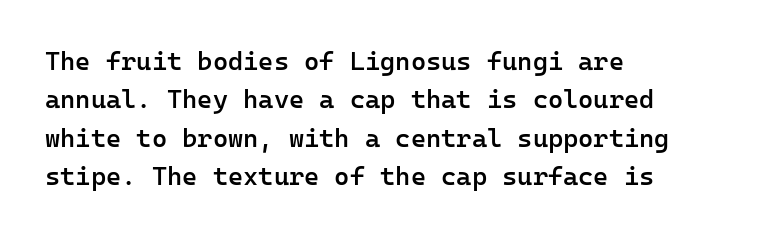
{"italic": "no", "bold": "semi", "underline": "no", "align": "left", "line_spacing": "normal", "line_spacing_ratio": 1.48, "letter_spacing": "normal", "letter_spacing_em": 0.0, "glyph_px": 26}
